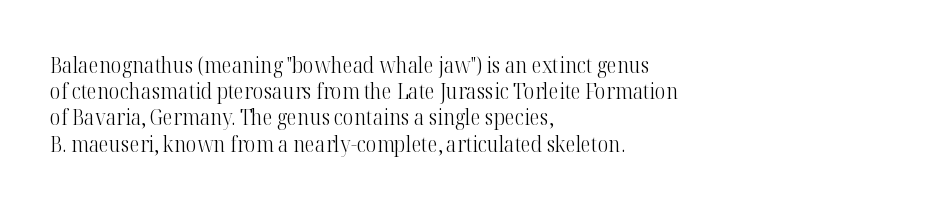
{"italic": "no", "bold": "no", "underline": "no", "align": "left", "line_spacing": "normal", "line_spacing_ratio": 1.25, "letter_spacing": "normal", "letter_spacing_em": 0.0, "glyph_px": 21}
